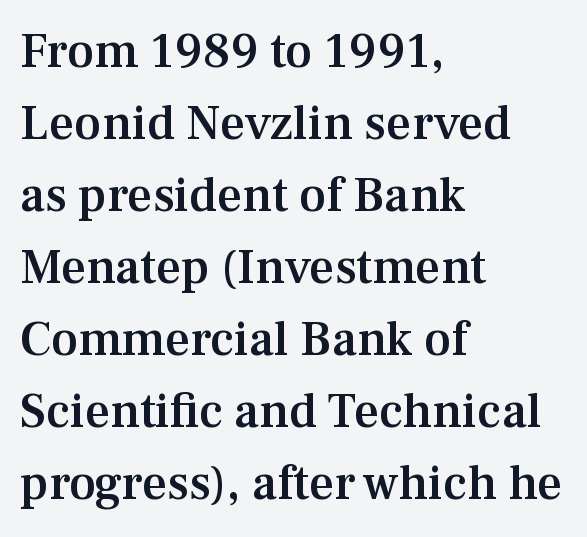
Does the copy run flush right? No — it runs flush left. The line-height multiplier appears to be the usual default. Plain, unruled lines of type. Heft: intermediate — a semibold. Observe the ordinary spacing: letters are neighbours, not strangers.
